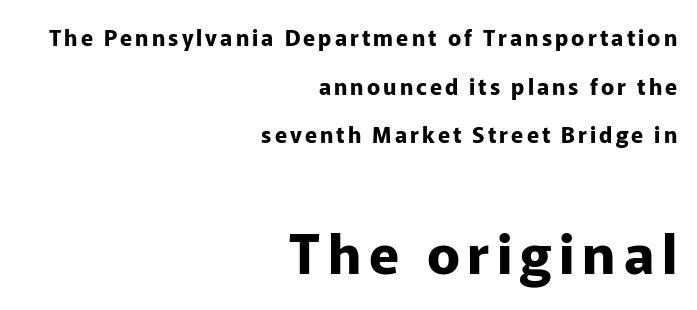
Typesetter's note — lower block bumped up in size, upper block left smaller. Every character sits straight up, as roman type does. Horizontal alignment here is rightward, an uncommon choice for prose. No word sits above an underline.
